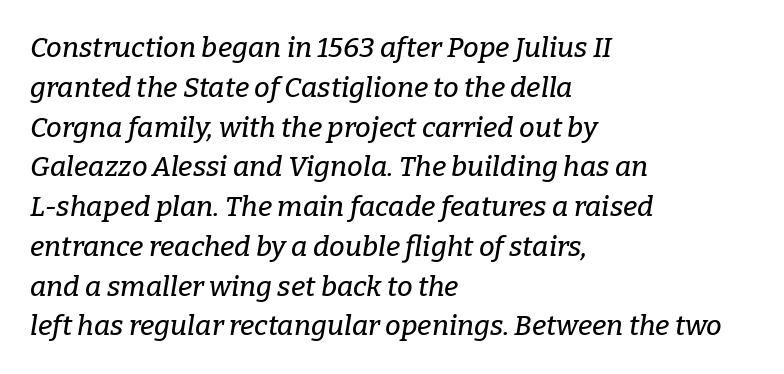
Q: Is the text italic (slanted)? A: Yes, it leans right by about 9 degrees.
Q: Is the typeface a serif or a sans-serif typeface? A: Serif.
Q: Is the text underlined? A: No.
Q: How is the paragraph aligned? A: Left-aligned.
Q: Is the spacing between letters normal or unusually wide? A: Normal.
Q: Is the spacing between lines tight, normal or loose? A: Normal.
Q: Width (condensed, normal, or wide)? A: Normal.
Q: Stroke contrast? A: Low.
Q: x-height? A: Medium.
Q: Monospaced? A: No.
